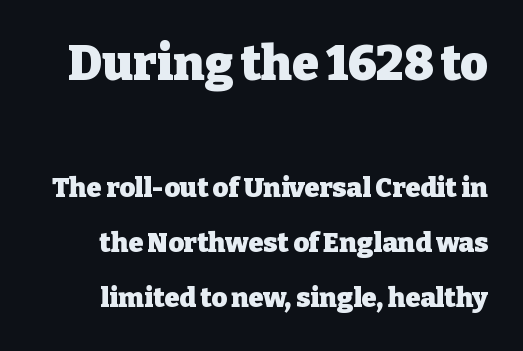
Q: Is the text bold? A: Yes.
Q: Is the text italic (slanted)? A: No, it is upright.
Q: Is the typeface a serif or a sans-serif typeface? A: Serif.
Q: Is the text underlined? A: No.
Q: Is the spacing between letters normal or unusually wide? A: Normal.
Q: Is the spacing between lines tight, normal or loose? A: Loose.
Q: Which block of text is set in a larger size, the first (top) or the second (bottom)? A: The first (top) one.
Q: Width (condensed, normal, or wide)? A: Normal.
Q: Stroke contrast? A: Low.
Q: x-height? A: Medium.
Q: Monospaced? A: No.
